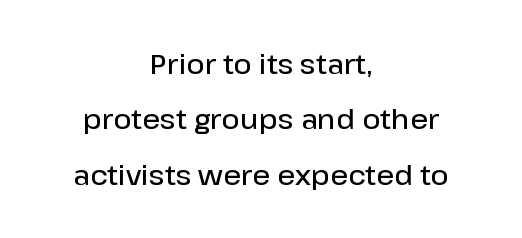
{"serif": "no", "italic": "no", "bold": "semi", "weight": "semibold", "width": "normal", "stroke_contrast": "low", "x_height": "medium", "monospaced": "no", "underline": "no", "align": "center", "line_spacing": "loose", "line_spacing_ratio": 1.98, "letter_spacing": "normal", "letter_spacing_em": 0.0, "glyph_px": 28}
